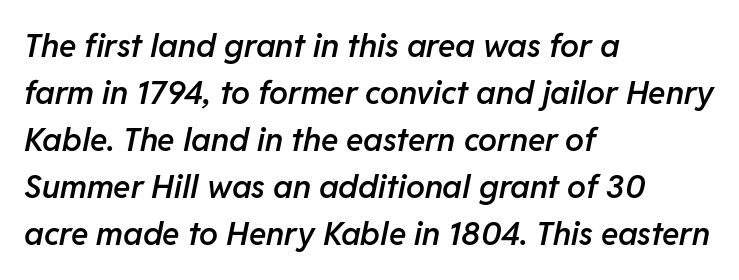
The image shows 32 px semibold type, italic (leaning right); set left-aligned, normal line spacing (1.47x), normal letter spacing, not underlined; low stroke contrast and a medium x-height.
